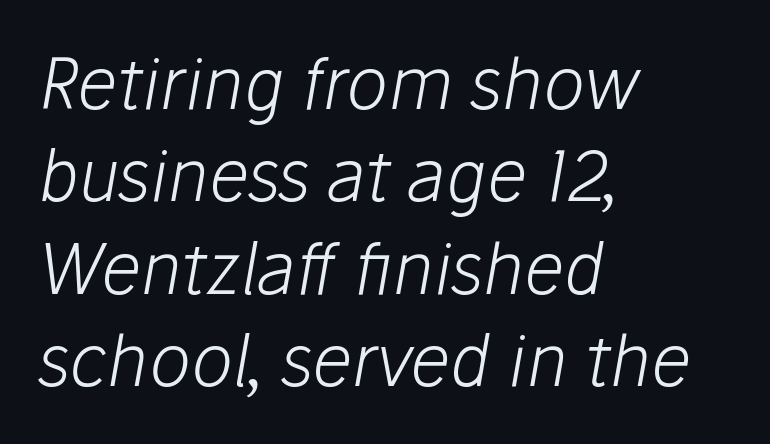
{"italic": "yes", "lean": "right", "slant_degrees": 10, "bold": "no", "weight": "light", "width": "normal", "stroke_contrast": "low", "x_height": "medium", "monospaced": "no", "underline": "no", "align": "left", "line_spacing": "normal", "line_spacing_ratio": 1.32, "letter_spacing": "normal", "letter_spacing_em": 0.0, "glyph_px": 70}
